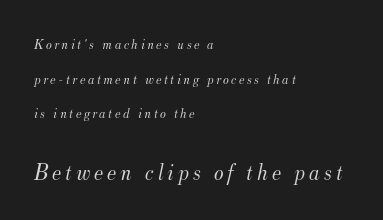
The image shows 23 px text type, italic (leaning right); set left-aligned, loose line spacing (2.47x), not underlined; the second (bottom) block is 1.64x larger.
